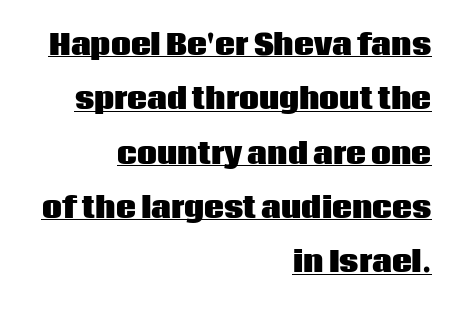
{"serif": "no", "italic": "no", "bold": "yes", "weight": "heavy", "width": "normal", "stroke_contrast": "low", "x_height": "large", "monospaced": "no", "underline": "yes", "align": "right", "line_spacing": "loose", "line_spacing_ratio": 1.94, "letter_spacing": "normal", "letter_spacing_em": 0.0, "glyph_px": 28}
